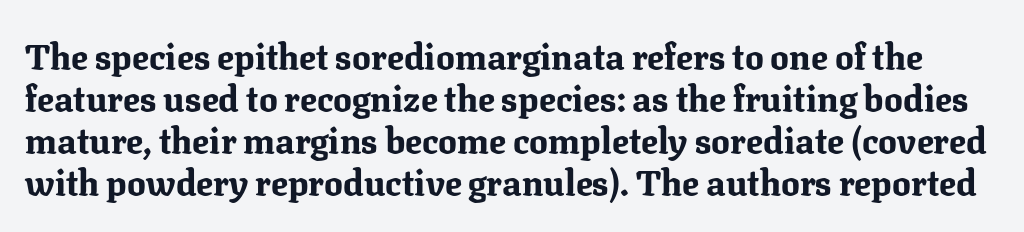
Q: Is the text bold? A: Yes.
Q: Is the text italic (slanted)? A: No, it is upright.
Q: Is the typeface a serif or a sans-serif typeface? A: Serif.
Q: Is the text underlined? A: No.
Q: Is the spacing between letters normal or unusually wide? A: Normal.
Q: Width (condensed, normal, or wide)? A: Normal.
Q: Stroke contrast? A: Medium.
Q: x-height? A: Medium.
Q: Monospaced? A: No.
